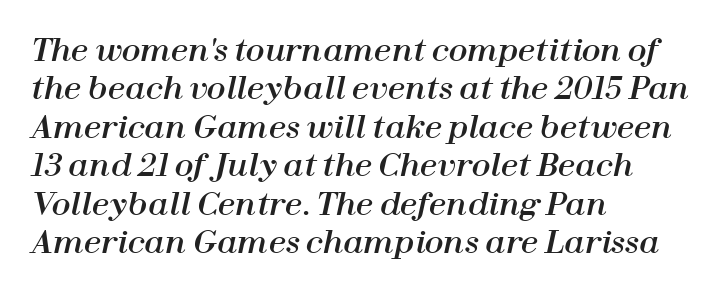
Q: Is the text italic (slanted)? A: Yes, it leans right by about 12 degrees.
Q: Is the text underlined? A: No.
Q: How is the paragraph aligned? A: Left-aligned.
Q: Is the spacing between letters normal or unusually wide? A: Normal.
Q: Width (condensed, normal, or wide)? A: Normal.
Q: Stroke contrast? A: High.
Q: x-height? A: Medium.
Q: Monospaced? A: No.
